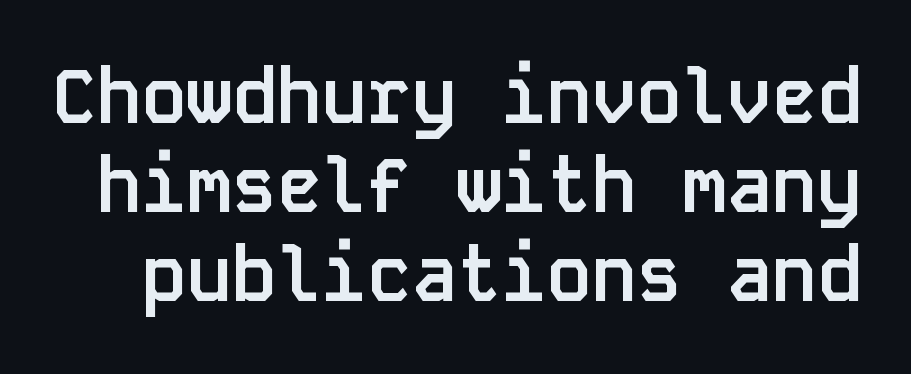
Q: Is the text bold? A: Yes.
Q: Is the text italic (slanted)? A: No, it is upright.
Q: Is the typeface a serif or a sans-serif typeface? A: Sans-serif.
Q: Is the text underlined? A: No.
Q: Is the spacing between letters normal or unusually wide? A: Normal.
Q: Width (condensed, normal, or wide)? A: Normal.
Q: Stroke contrast? A: Low.
Q: x-height? A: Large.
Q: Monospaced? A: Yes.
